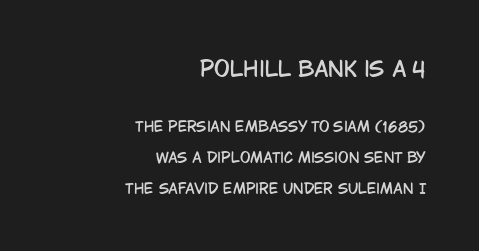
{"italic": "no", "underline": "no", "align": "right", "line_spacing": "loose", "line_spacing_ratio": 2.21, "letter_spacing": "normal", "letter_spacing_em": 0.0, "larger_block": "first", "size_ratio": 1.5, "glyph_px": 21}
